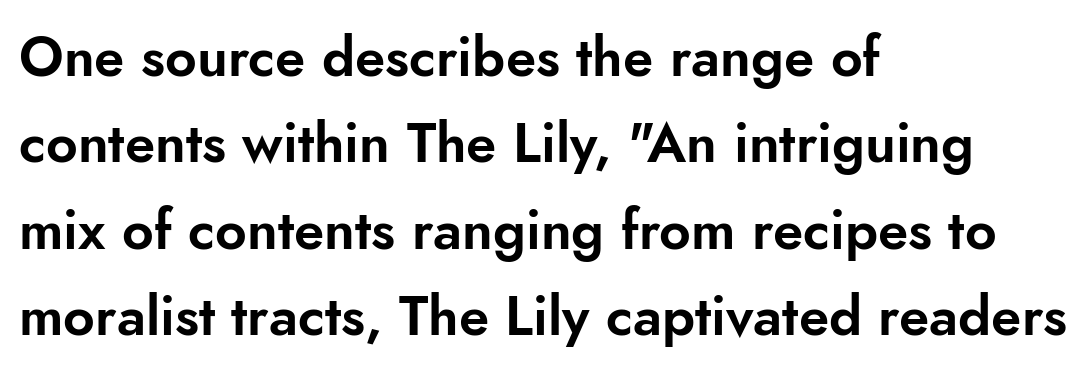
{"serif": "no", "italic": "no", "width": "normal", "stroke_contrast": "low", "x_height": "small", "monospaced": "no", "underline": "no", "align": "left", "line_spacing": "normal", "line_spacing_ratio": 1.57, "letter_spacing": "normal", "letter_spacing_em": 0.0, "glyph_px": 55}
